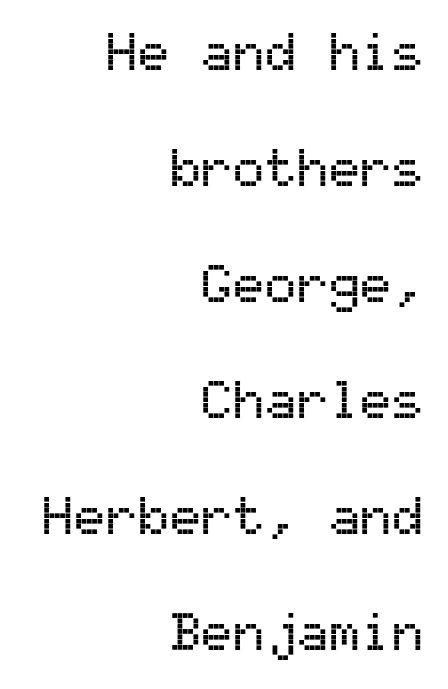
{"serif": "no", "italic": "no", "width": "normal", "stroke_contrast": "medium", "x_height": "medium", "monospaced": "yes", "underline": "no", "align": "right", "line_spacing": "loose", "line_spacing_ratio": 2.19, "letter_spacing": "normal", "letter_spacing_em": 0.0, "glyph_px": 53}
